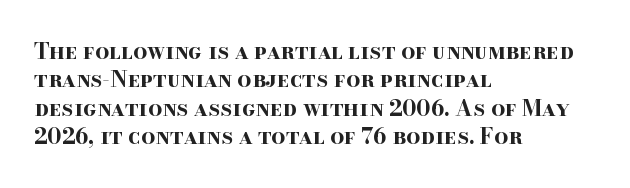
{"italic": "no", "bold": "yes", "underline": "no", "align": "left", "line_spacing": "normal", "line_spacing_ratio": 1.29, "letter_spacing": "normal", "letter_spacing_em": 0.0, "glyph_px": 22}
